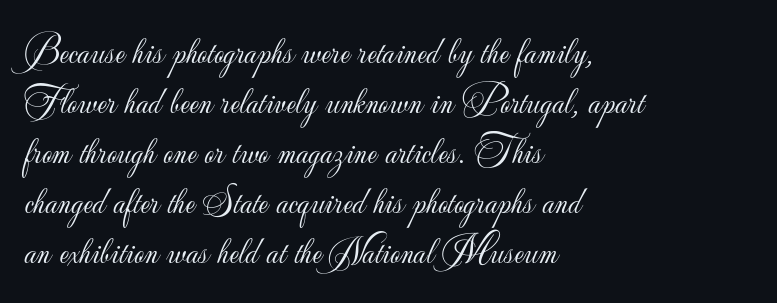
The image shows 39 px light sans-serif type; set left-aligned, normal line spacing (1.28x), normal letter spacing, not underlined; low stroke contrast and a small x-height.
